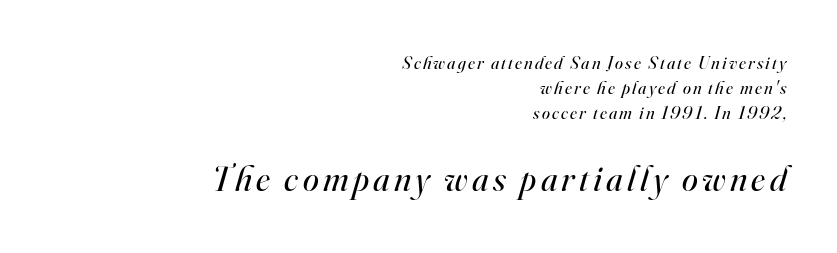
{"serif": "yes", "italic": "yes", "lean": "right", "slant_degrees": 16, "bold": "no", "weight": "regular", "width": "normal", "stroke_contrast": "high", "x_height": "small", "monospaced": "no", "underline": "no", "align": "right", "line_spacing": "normal", "line_spacing_ratio": 1.4, "larger_block": "second", "size_ratio": 2.0, "glyph_px": 36}
